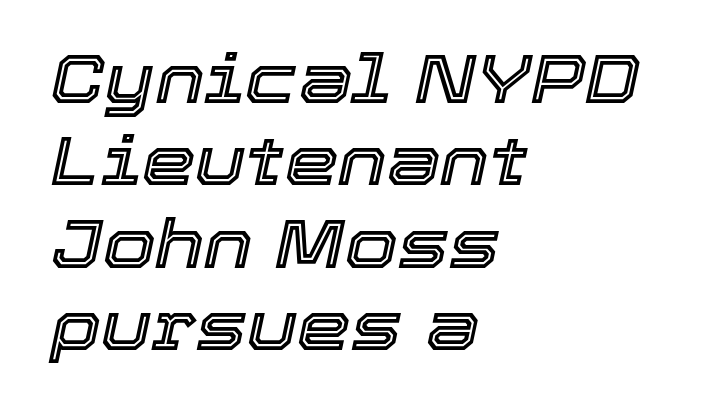
No extra tracking has been applied to these lines. Check the space under the baseline: it is left empty. The typesetter chose a ragged-right arrangement here. The letters advance in unequal steps, a hallmark of proportional type.
